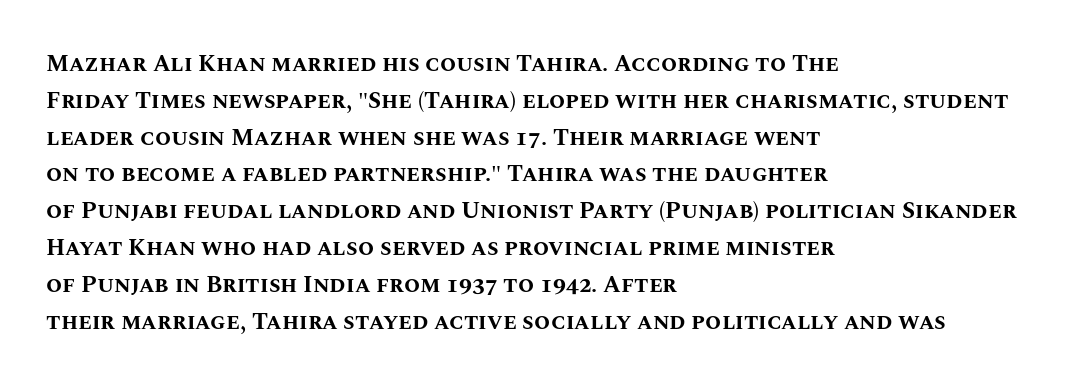
The image shows 23 px bold type, upright; set left-aligned, normal line spacing (1.6x), normal letter spacing, not underlined.
